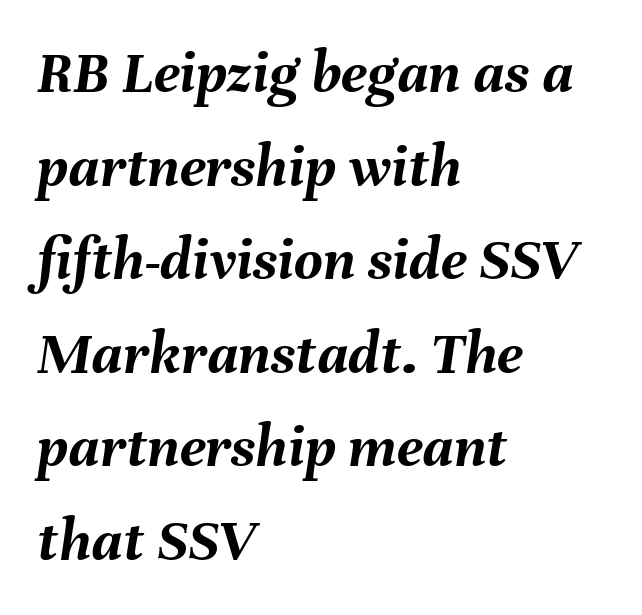
Q: Is the text bold? A: Yes.
Q: Is the text italic (slanted)? A: Yes, it leans right by about 8 degrees.
Q: Is the text underlined? A: No.
Q: How is the paragraph aligned? A: Left-aligned.
Q: Is the spacing between letters normal or unusually wide? A: Normal.
Q: Is the spacing between lines tight, normal or loose? A: Normal.
Q: Width (condensed, normal, or wide)? A: Normal.
Q: Stroke contrast? A: Medium.
Q: x-height? A: Medium.
Q: Monospaced? A: No.
